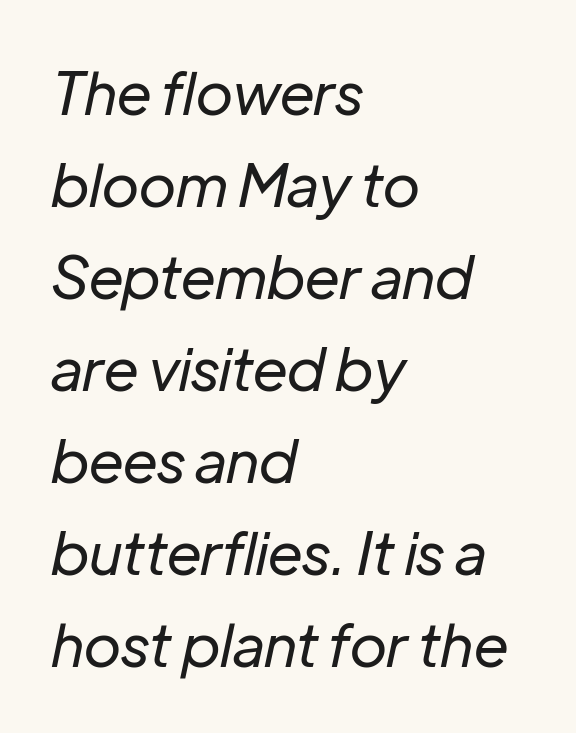
{"italic": "yes", "lean": "right", "slant_degrees": 12, "bold": "no", "weight": "regular", "width": "normal", "stroke_contrast": "low", "x_height": "medium", "monospaced": "no", "underline": "no", "align": "left", "line_spacing": "normal", "line_spacing_ratio": 1.56, "letter_spacing": "normal", "letter_spacing_em": 0.0, "glyph_px": 59}
